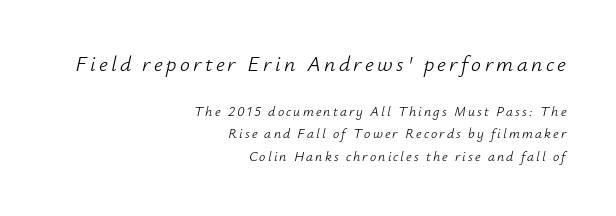
Q: Is the text bold? A: No.
Q: Is the text italic (slanted)? A: Yes, it leans right by about 12 degrees.
Q: Is the text underlined? A: No.
Q: How is the paragraph aligned? A: Right-aligned.
Q: Is the spacing between lines tight, normal or loose? A: Normal.
Q: Which block of text is set in a larger size, the first (top) or the second (bottom)? A: The first (top) one.
